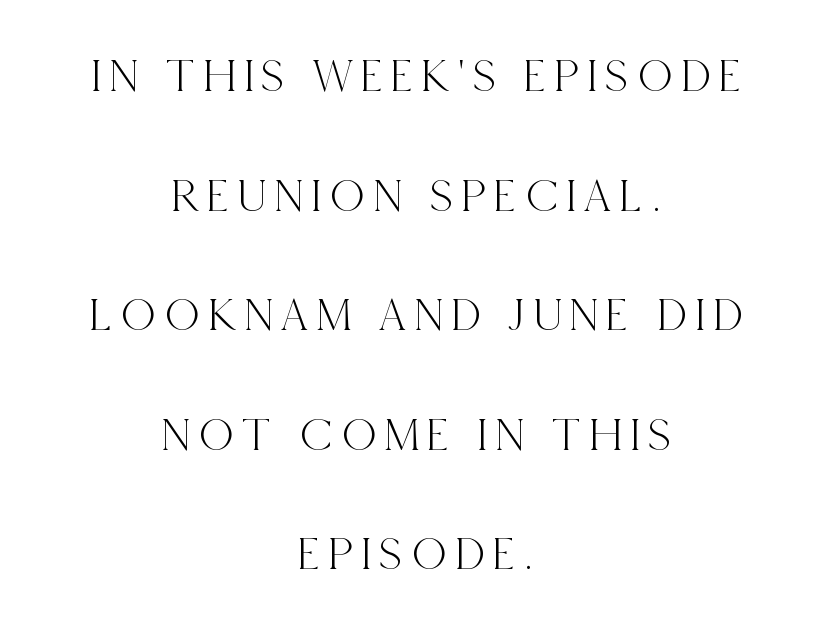
{"serif": "yes", "italic": "no", "width": "condensed", "x_height": "large", "monospaced": "no", "underline": "no", "align": "center", "line_spacing": "loose", "line_spacing_ratio": 2.49, "glyph_px": 48}
